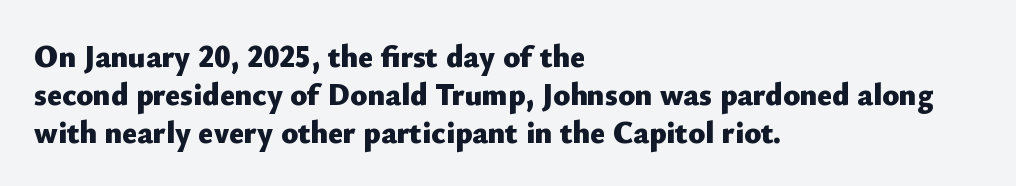
{"serif": "no", "italic": "no", "bold": "yes", "weight": "heavy", "width": "normal", "stroke_contrast": "low", "x_height": "small", "monospaced": "no", "underline": "no", "align": "left", "line_spacing_ratio": 1.22, "letter_spacing": "normal", "letter_spacing_em": 0.0, "glyph_px": 31}
